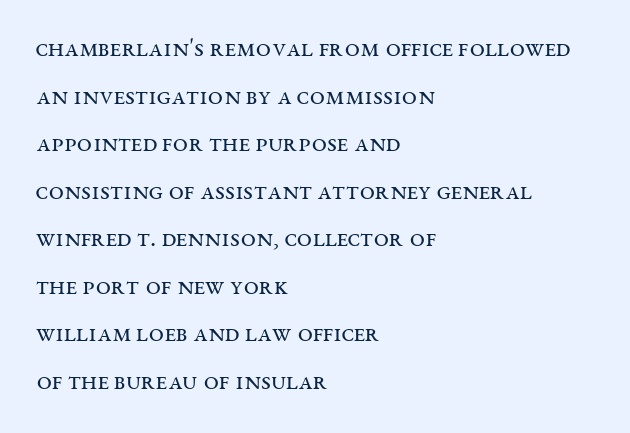
The typesetter chose a ragged-right arrangement here. Nothing unusual about the tracking: characters are spaced as the font intends. Check the space under the baseline: it is left empty. No heavy texture on the line: the type isn't bold. Rendered with straight, roman letterforms.
